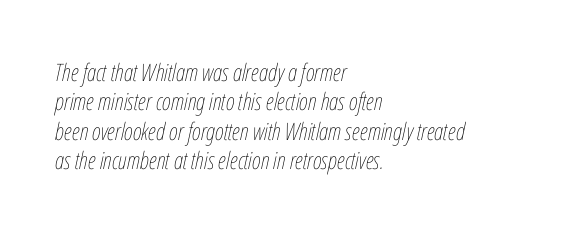
Q: Is the text bold? A: No.
Q: Is the text italic (slanted)? A: Yes, it leans right by about 12 degrees.
Q: Is the text underlined? A: No.
Q: How is the paragraph aligned? A: Left-aligned.
Q: Is the spacing between letters normal or unusually wide? A: Normal.
